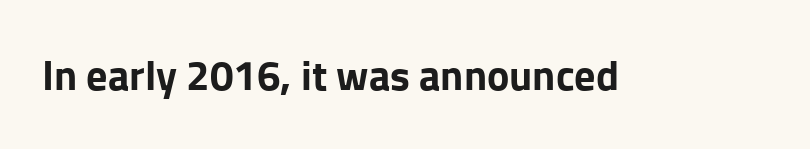
The image shows 42 px bold sans-serif type, upright; set normal letter spacing, not underlined; low stroke contrast and a medium x-height.
